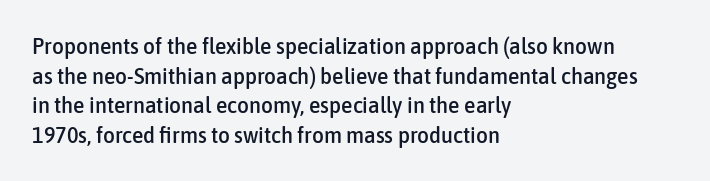
Q: Is the text italic (slanted)? A: No, it is upright.
Q: Is the text underlined? A: No.
Q: How is the paragraph aligned? A: Left-aligned.
Q: Is the spacing between letters normal or unusually wide? A: Normal.
Q: Is the spacing between lines tight, normal or loose? A: Normal.
